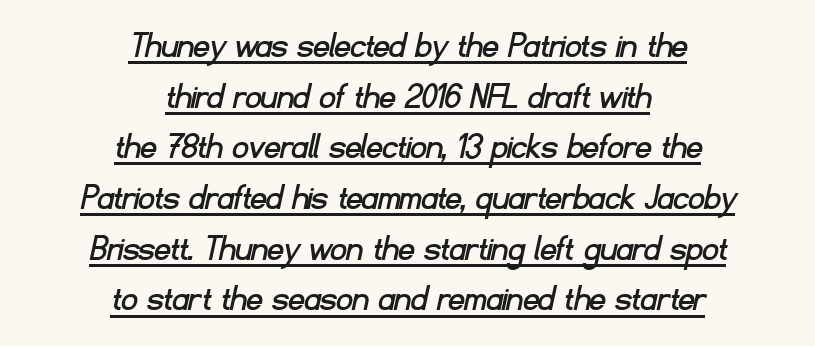
Q: Is the typeface a serif or a sans-serif typeface? A: Sans-serif.
Q: Is the text underlined? A: Yes.
Q: How is the paragraph aligned? A: Centered.
Q: Is the spacing between letters normal or unusually wide? A: Normal.
Q: Is the spacing between lines tight, normal or loose? A: Normal.
Q: Width (condensed, normal, or wide)? A: Normal.
Q: Stroke contrast? A: Low.
Q: x-height? A: Small.
Q: Monospaced? A: No.
